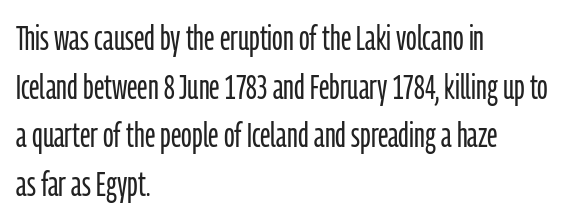
{"serif": "no", "italic": "no", "bold": "no", "weight": "light", "width": "condensed", "stroke_contrast": "low", "x_height": "medium", "monospaced": "no", "underline": "no", "align": "left", "line_spacing": "normal", "line_spacing_ratio": 1.39, "letter_spacing": "normal", "letter_spacing_em": 0.0, "glyph_px": 35}
